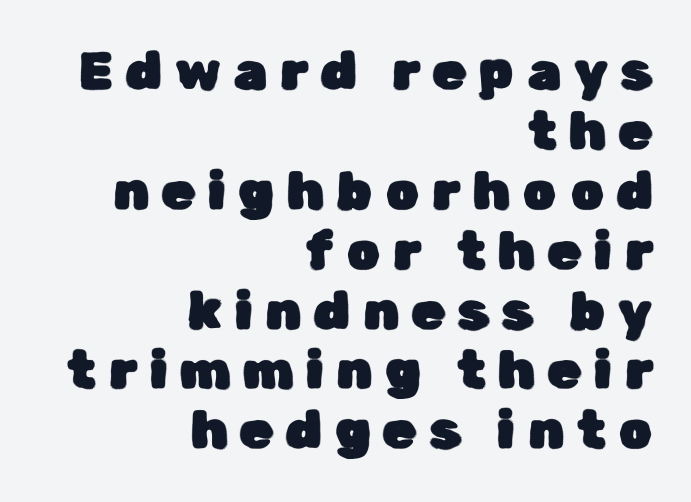
{"serif": "no", "italic": "no", "width": "normal", "stroke_contrast": "low", "x_height": "medium", "monospaced": "no", "underline": "no", "align": "right", "line_spacing": "tight", "line_spacing_ratio": 1.13, "letter_spacing": "wide", "letter_spacing_em": 0.25, "glyph_px": 53}
